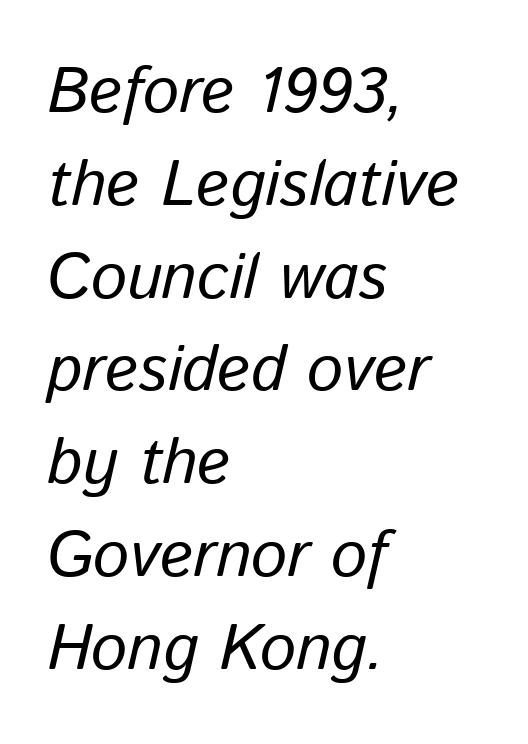
{"italic": "yes", "lean": "right", "slant_degrees": 13, "width": "normal", "stroke_contrast": "low", "x_height": "medium", "monospaced": "no", "underline": "no", "align": "left", "line_spacing": "normal", "line_spacing_ratio": 1.45, "letter_spacing": "normal", "letter_spacing_em": 0.0, "glyph_px": 64}
